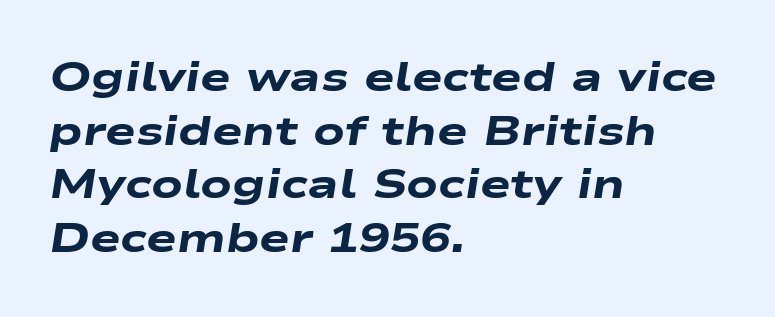
Where is the straight margin? On the left. Beneath every word, the page is bare. Proportional: the letters do not fall into vertical columns. Vertical spacing — default.
